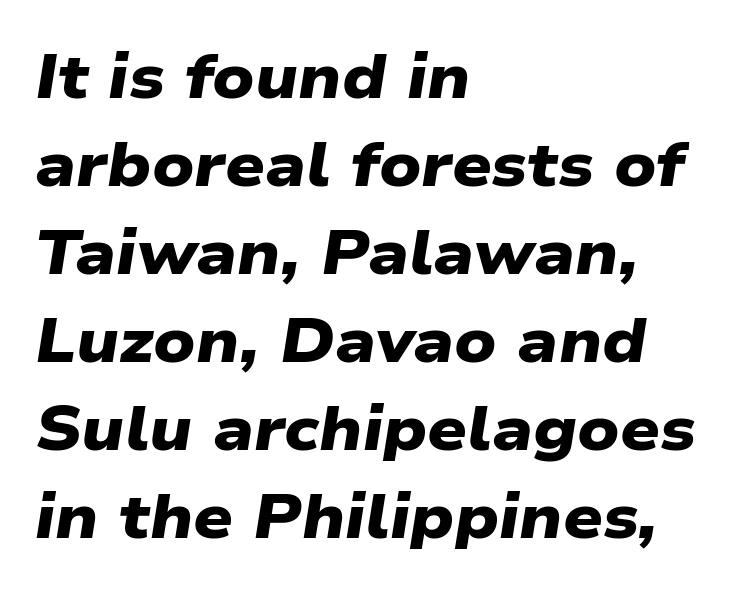
{"serif": "no", "bold": "yes", "weight": "heavy", "width": "wide", "stroke_contrast": "low", "x_height": "medium", "monospaced": "no", "underline": "no", "align": "left", "line_spacing": "normal", "line_spacing_ratio": 1.42, "letter_spacing": "normal", "letter_spacing_em": 0.0, "glyph_px": 62}
